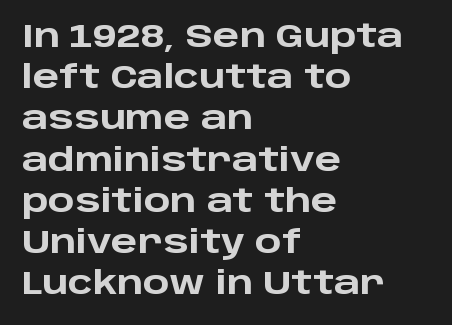
{"serif": "no", "italic": "no", "bold": "yes", "weight": "heavy", "width": "wide", "stroke_contrast": "low", "x_height": "large", "monospaced": "no", "underline": "no", "align": "left", "line_spacing": "normal", "line_spacing_ratio": 1.33, "letter_spacing": "normal", "letter_spacing_em": 0.0, "glyph_px": 31}
